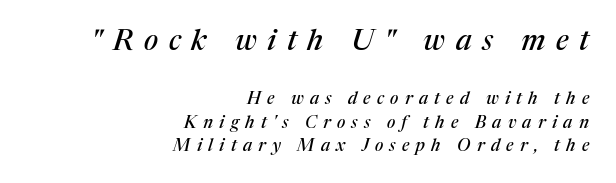
The image shows 29 px serif type, italic (leaning right); set right-aligned, normal line spacing (1.38x), unusually wide letter spacing (+0.37 em), not underlined; the first (top) block is 1.71x larger; medium stroke contrast and a medium x-height.
